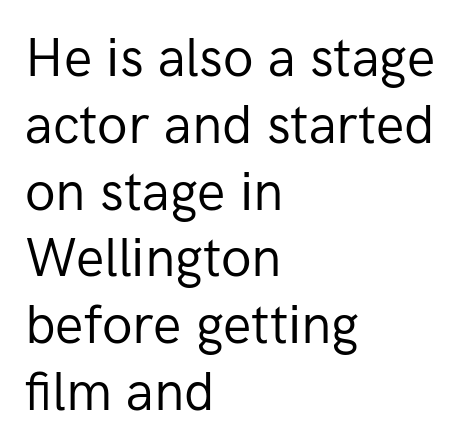
{"serif": "no", "italic": "no", "bold": "no", "weight": "regular", "width": "normal", "stroke_contrast": "low", "x_height": "medium", "monospaced": "no", "underline": "no", "align": "left", "line_spacing": "normal", "line_spacing_ratio": 1.26, "letter_spacing": "normal", "letter_spacing_em": 0.0, "glyph_px": 53}
